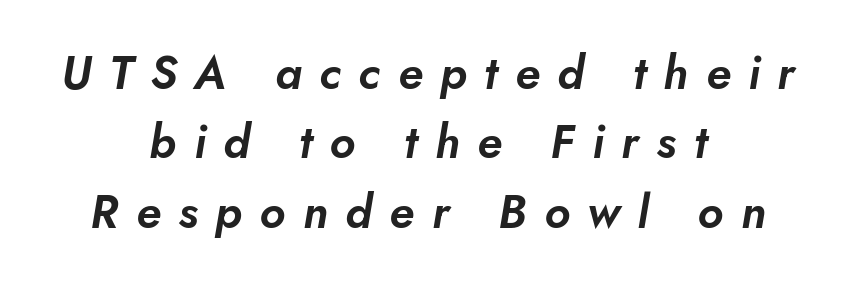
Q: Is the text italic (slanted)? A: Yes, it leans right by about 5 degrees.
Q: Is the text underlined? A: No.
Q: How is the paragraph aligned? A: Centered.
Q: Is the spacing between letters normal or unusually wide? A: Unusually wide.
Q: Is the spacing between lines tight, normal or loose? A: Normal.
Q: Width (condensed, normal, or wide)? A: Normal.
Q: Stroke contrast? A: Low.
Q: x-height? A: Small.
Q: Monospaced? A: No.
